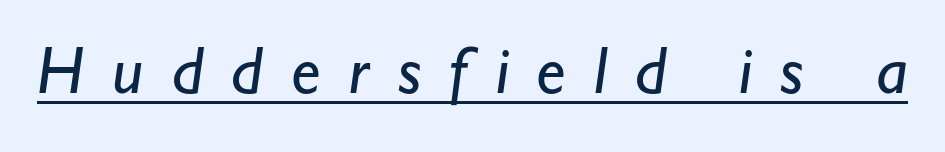
This sample has the flowing, uneven cadence of proportional lettering. Glance below the letters and you will spot a drawn line. This sample uses a sans-serif face. Caption: face not bold, strokes unweighted. You could only call the tracking loose — the letters float apart.
